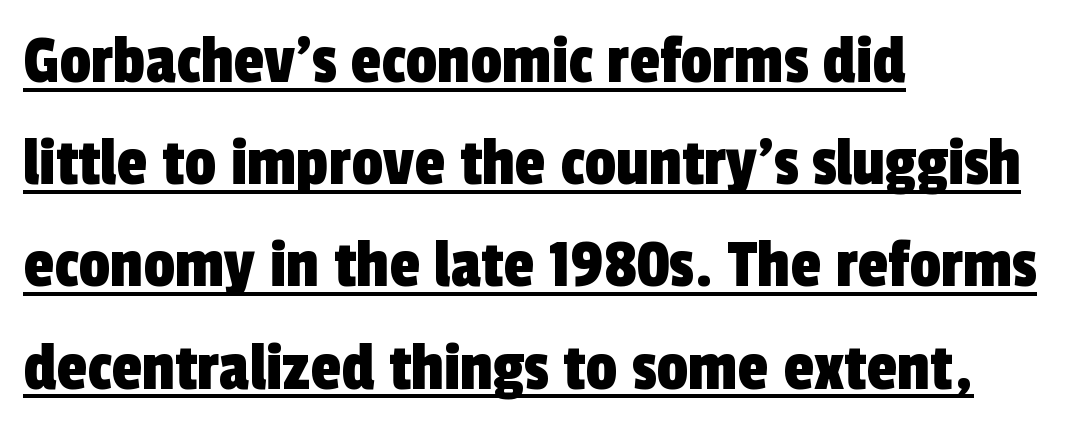
Look at the tracking — it's just the regular setting, nothing added. Reading down the block, your eye returns to a fixed left position each line. Is this a fixed-width face? No — the glyphs have proportional, varying widths. Does the leading feel generous? No, just average.
